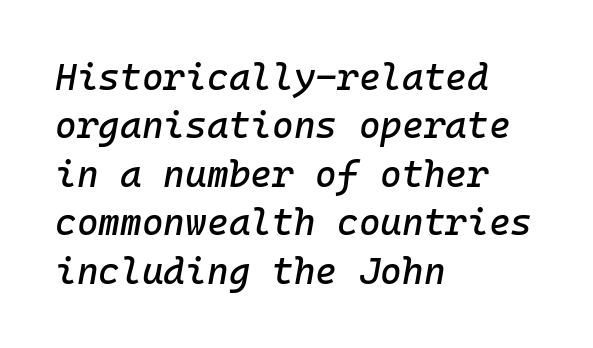
{"italic": "yes", "lean": "right", "slant_degrees": 10, "width": "normal", "stroke_contrast": "low", "x_height": "medium", "monospaced": "yes", "underline": "no", "align": "left", "line_spacing": "normal", "line_spacing_ratio": 1.31, "letter_spacing": "normal", "letter_spacing_em": 0.0, "glyph_px": 37}
